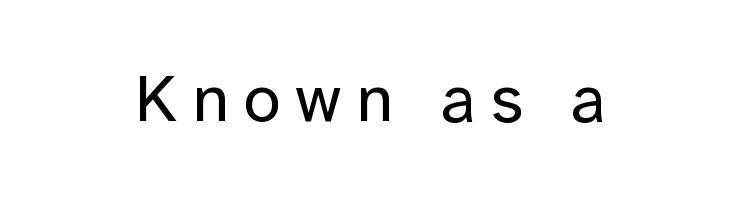
Q: Is the text bold? A: No.
Q: Is the text italic (slanted)? A: No, it is upright.
Q: Is the typeface a serif or a sans-serif typeface? A: Sans-serif.
Q: Is the text underlined? A: No.
Q: How is the paragraph aligned? A: Centered.
Q: Is the spacing between letters normal or unusually wide? A: Unusually wide.
Q: Width (condensed, normal, or wide)? A: Normal.
Q: Stroke contrast? A: Low.
Q: x-height? A: Medium.
Q: Monospaced? A: No.
